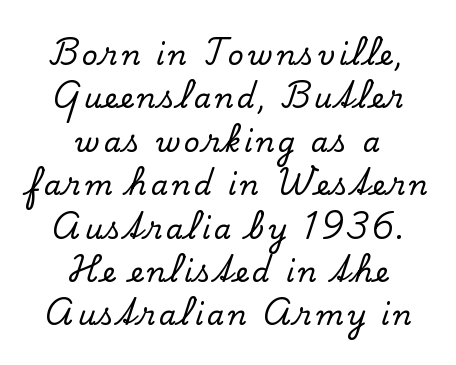
The image shows 28 px serif type; set centered, normal line spacing (1.55x), not underlined; low stroke contrast and a small x-height.
